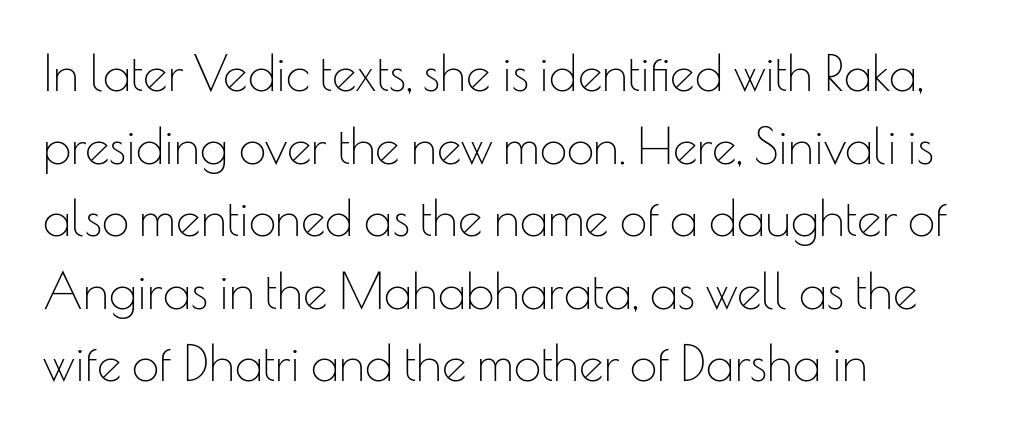
The image shows 49 px thin sans-serif type, upright; set left-aligned, normal line spacing (1.48x), normal letter spacing, not underlined; low stroke contrast and a small x-height.
